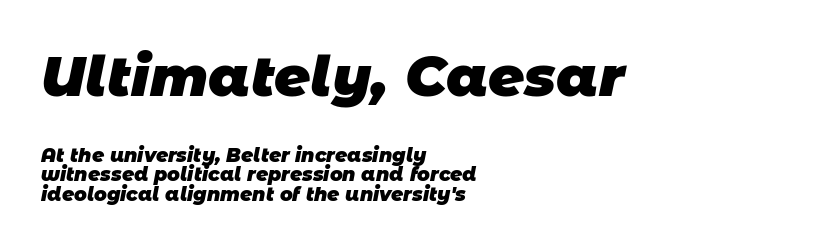
The image shows 56 px heavy sans-serif type; set left-aligned, tight line spacing (1.02x), normal letter spacing, not underlined; the first (top) block is 2.95x larger; low stroke contrast and a large x-height.
